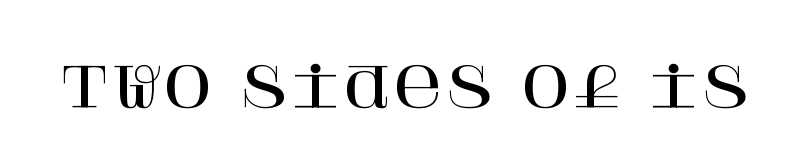
{"serif": "yes", "italic": "no", "width": "normal", "stroke_contrast": "high", "x_height": "large", "underline": "no", "letter_spacing": "normal", "letter_spacing_em": 0.0, "glyph_px": 55}
